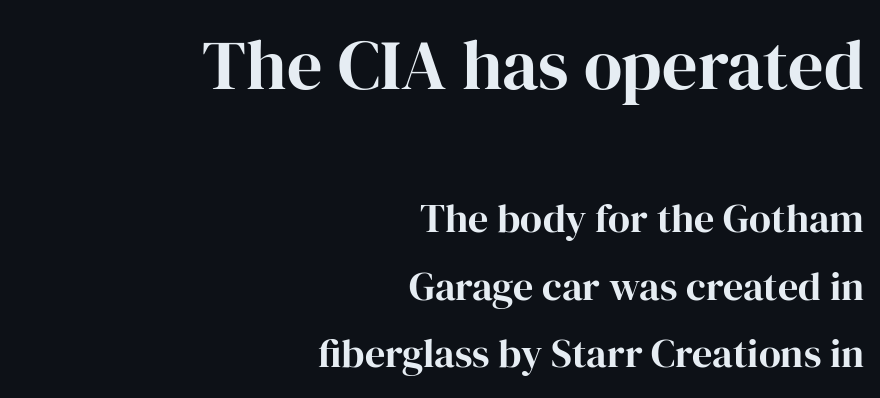
The image shows 70 px bold serif type, upright; set right-aligned, normal line spacing (1.69x), normal letter spacing, not underlined; the first (top) block is 1.75x larger; high stroke contrast and a medium x-height.
